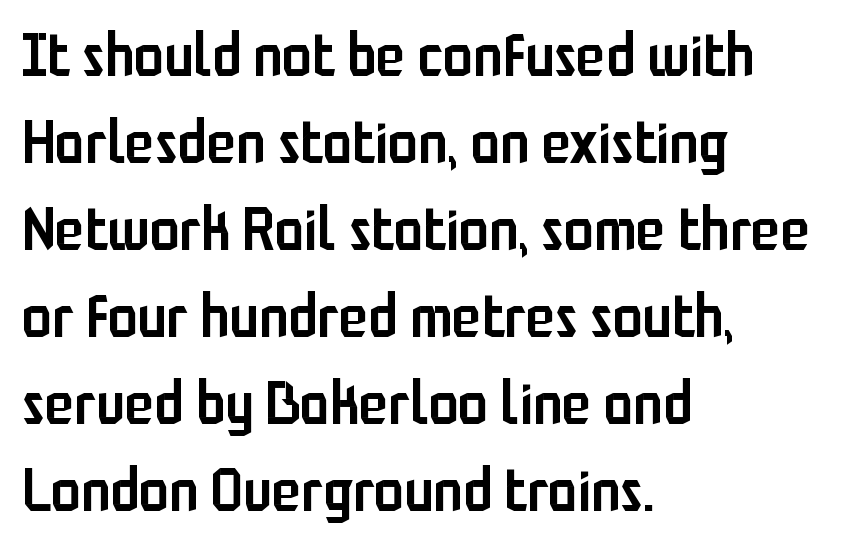
The image shows 60 px semibold, condensed sans-serif type, upright; set left-aligned, normal line spacing (1.45x), normal letter spacing, not underlined; low stroke contrast and a medium x-height.
